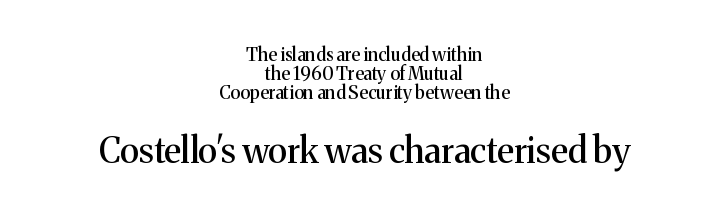
Horizontal alignment here is central, giving a formal, balanced look. Varying glyph widths throughout — classic text-font behaviour. Letterform terminals end in serifs throughout the passage. The specimen omits any rule beneath the text block's lines.
